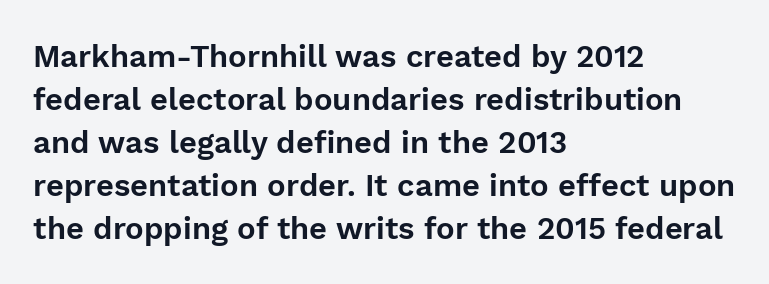
{"serif": "no", "italic": "no", "width": "normal", "stroke_contrast": "low", "x_height": "medium", "monospaced": "no", "underline": "no", "align": "left", "line_spacing": "normal", "line_spacing_ratio": 1.39, "letter_spacing": "normal", "letter_spacing_em": 0.0, "glyph_px": 31}
